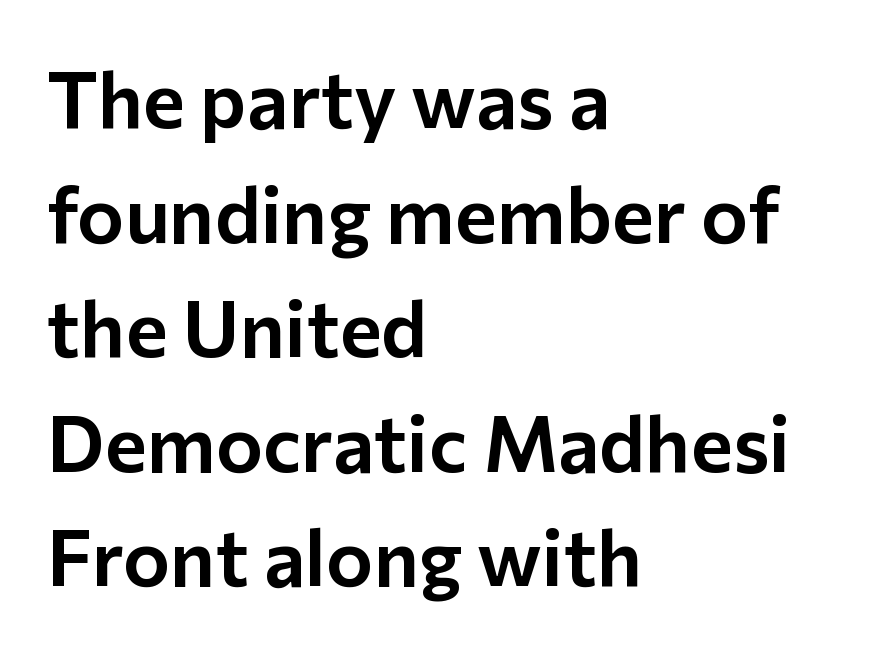
The image shows 79 px sans-serif type, upright; set left-aligned, normal line spacing (1.45x), normal letter spacing, not underlined; low stroke contrast and a medium x-height.
